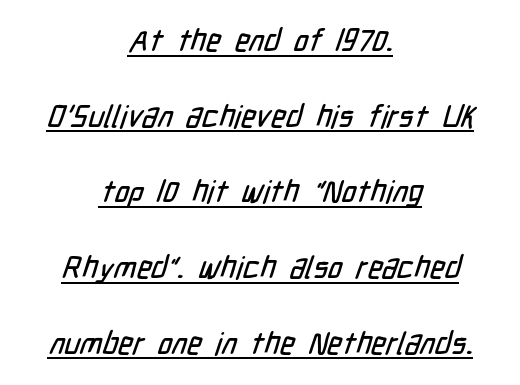
{"serif": "no", "width": "condensed", "stroke_contrast": "low", "x_height": "medium", "monospaced": "no", "underline": "yes", "align": "center", "line_spacing": "loose", "line_spacing_ratio": 2.44, "letter_spacing": "normal", "letter_spacing_em": 0.0, "glyph_px": 31}
